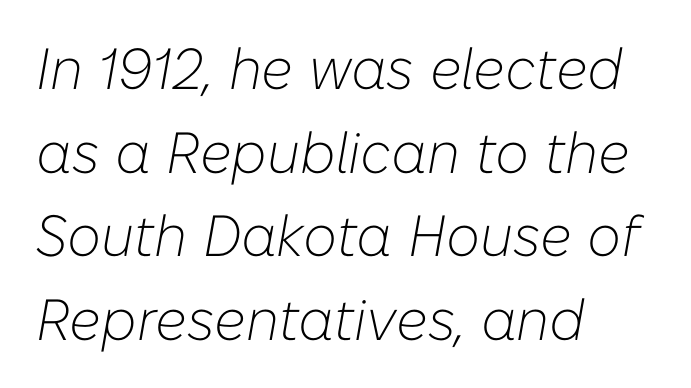
The image shows 58 px light type, italic (leaning right); set left-aligned, normal line spacing (1.44x), normal letter spacing, not underlined; low stroke contrast and a medium x-height.
